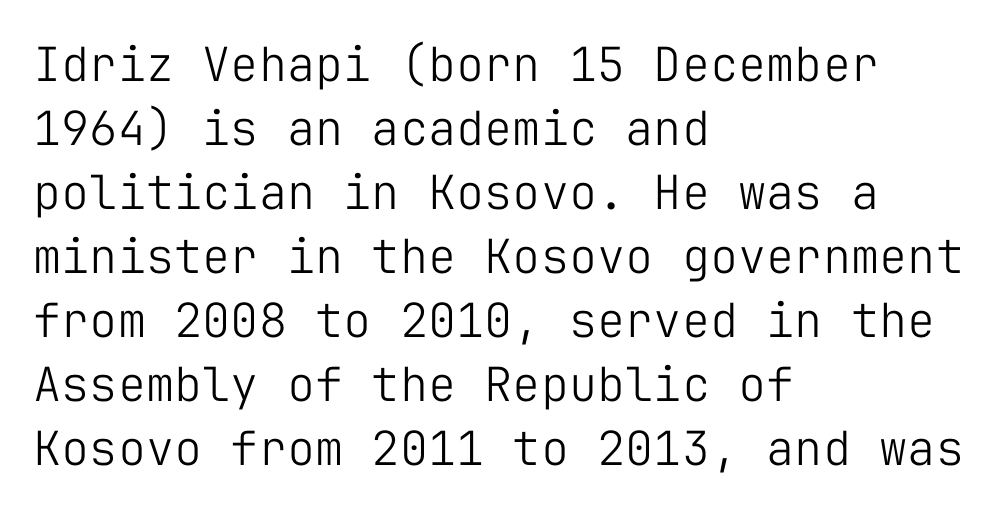
{"serif": "no", "italic": "no", "bold": "no", "weight": "light", "width": "normal", "stroke_contrast": "low", "x_height": "medium", "monospaced": "yes", "underline": "no", "align": "left", "line_spacing": "normal", "line_spacing_ratio": 1.36, "letter_spacing": "normal", "letter_spacing_em": 0.0, "glyph_px": 47}
